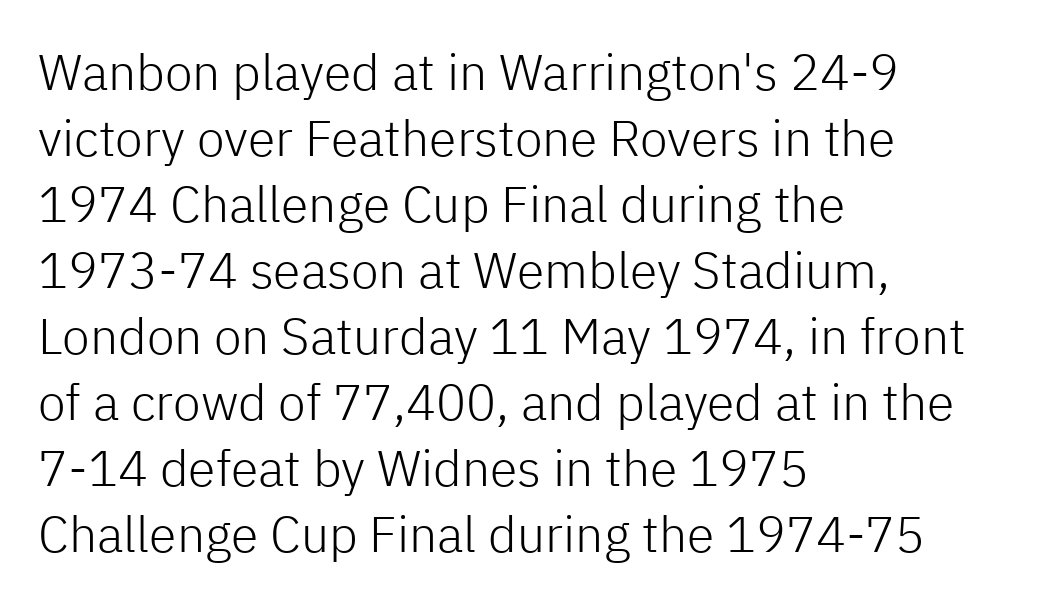
Stem width sits at or under what a default text font uses. You could not count columns in this text — the font is proportionally spaced. The type sits square on the baseline with zero lean. The type family on display is of the sans-serif kind. Does extra space separate the letters? No, they use regular spacing. Teacher's note: observe the even left margin — that is flush-left alignment.
